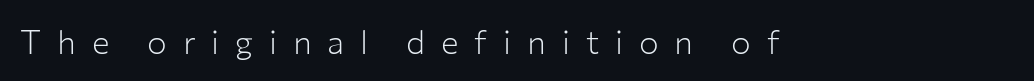
{"serif": "no", "italic": "no", "bold": "no", "weight": "light", "width": "normal", "stroke_contrast": "low", "x_height": "medium", "monospaced": "no", "underline": "no", "letter_spacing": "wide", "letter_spacing_em": 0.48, "glyph_px": 33}
